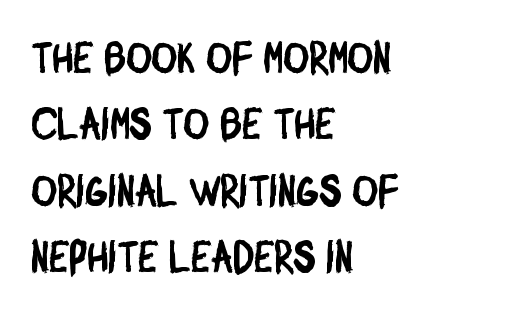
The image shows 44 px condensed sans-serif type; set left-aligned, normal line spacing (1.51x), normal letter spacing, not underlined; low stroke contrast and a large x-height.
